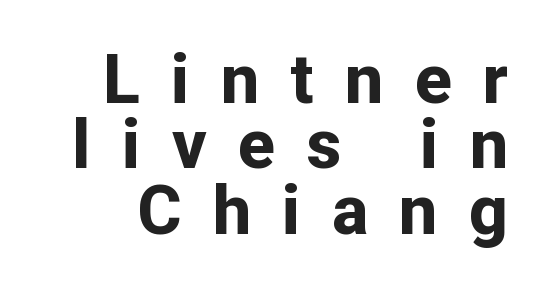
{"serif": "no", "italic": "no", "bold": "yes", "weight": "bold", "width": "normal", "stroke_contrast": "low", "x_height": "medium", "monospaced": "no", "underline": "no", "line_spacing": "tight", "line_spacing_ratio": 0.96, "letter_spacing": "wide", "letter_spacing_em": 0.46, "glyph_px": 68}
